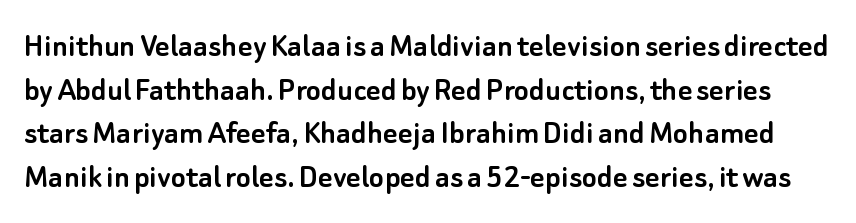
The image shows 35 px sans-serif type, upright; set normal line spacing (1.25x), normal letter spacing, not underlined; low stroke contrast and a small x-height.
